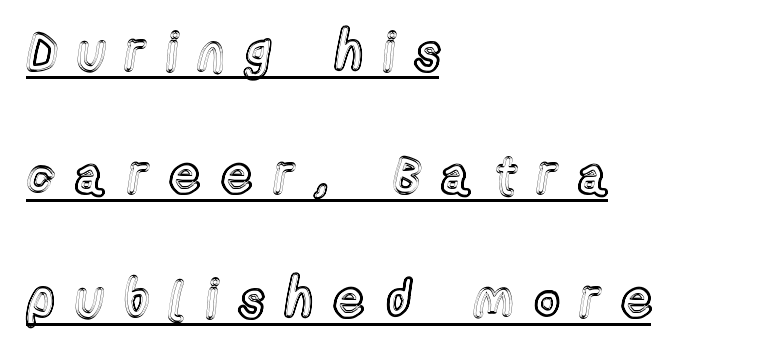
{"width": "condensed", "x_height": "medium", "monospaced": "no", "underline": "yes", "align": "left", "line_spacing": "loose", "line_spacing_ratio": 2.33, "letter_spacing": "wide", "letter_spacing_em": 0.41, "glyph_px": 53}
